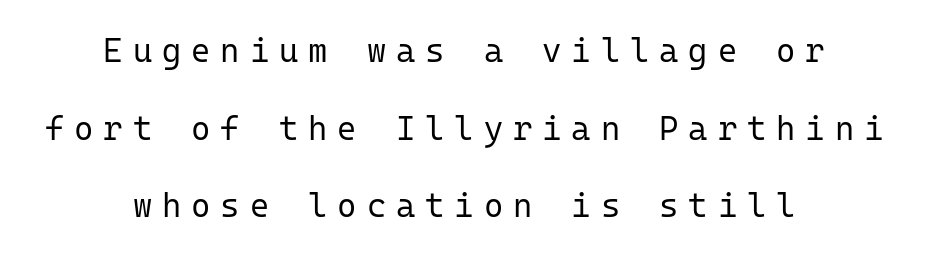
The image shows 33 px regular-weight sans-serif type, upright, monospaced; set centered, loose line spacing (2.35x), unusually wide letter spacing (+0.3 em), not underlined; low stroke contrast and a medium x-height.
